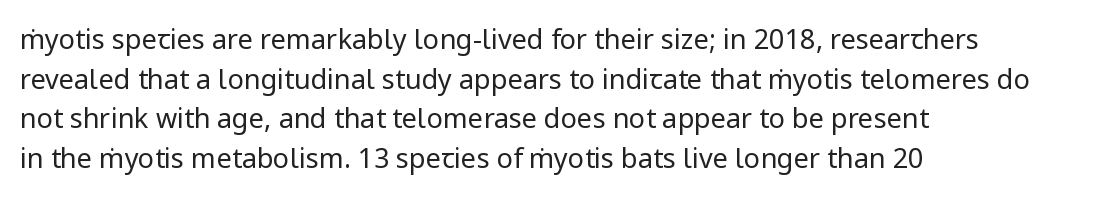
Notice how descenders clear the ascenders below comfortably — that's standard leading. Inter-character spacing is left at the font's built-in metrics. Bare-footed words on every line. The strokes are not fattened; the text isn't bold. A student would call this left alignment; a typographer would say flush left, rag right.
